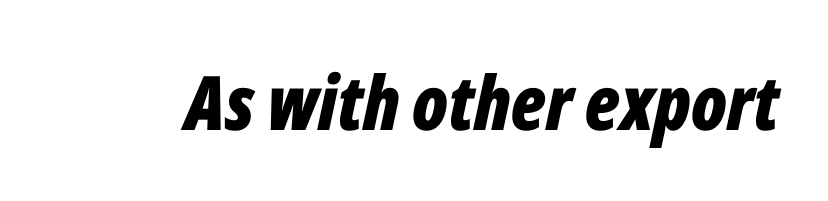
{"italic": "yes", "lean": "right", "slant_degrees": 12, "bold": "yes", "weight": "bold", "width": "condensed", "stroke_contrast": "low", "x_height": "medium", "monospaced": "no", "underline": "no", "letter_spacing": "normal", "letter_spacing_em": 0.0, "glyph_px": 75}
